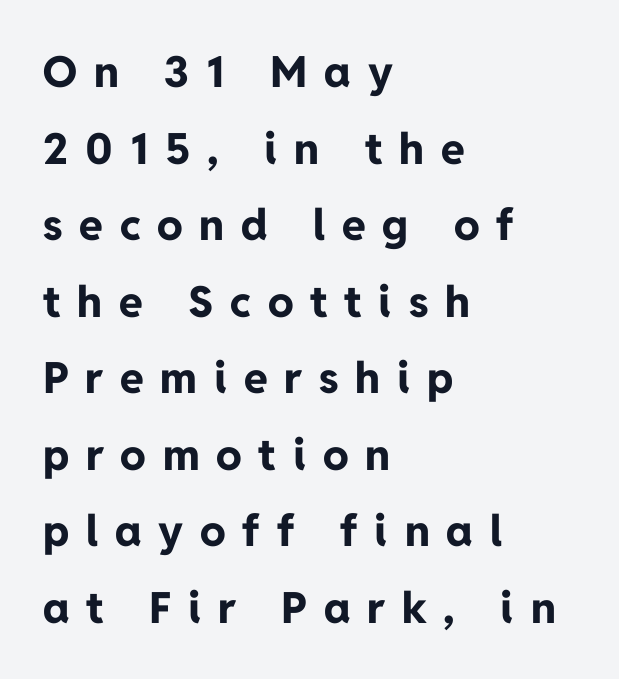
{"serif": "no", "italic": "no", "bold": "yes", "weight": "bold", "width": "normal", "stroke_contrast": "low", "x_height": "medium", "monospaced": "no", "underline": "no", "align": "left", "line_spacing_ratio": 1.78, "letter_spacing": "wide", "letter_spacing_em": 0.39, "glyph_px": 43}
